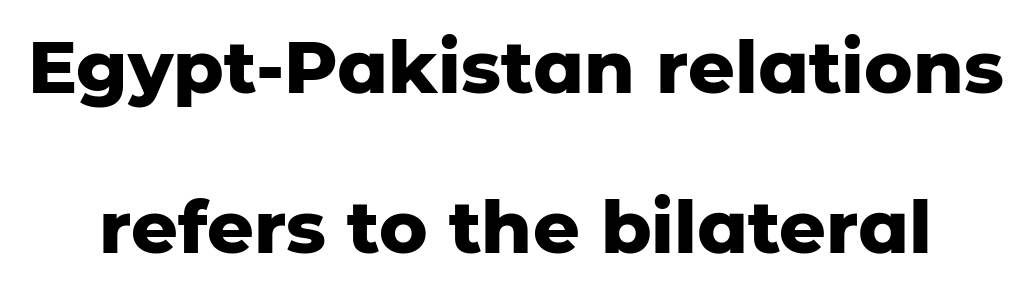
Q: Is the text bold? A: Yes.
Q: Is the text italic (slanted)? A: No, it is upright.
Q: Is the typeface a serif or a sans-serif typeface? A: Sans-serif.
Q: Is the text underlined? A: No.
Q: Is the spacing between letters normal or unusually wide? A: Normal.
Q: Is the spacing between lines tight, normal or loose? A: Loose.
Q: Width (condensed, normal, or wide)? A: Normal.
Q: Stroke contrast? A: Low.
Q: x-height? A: Medium.
Q: Monospaced? A: No.
